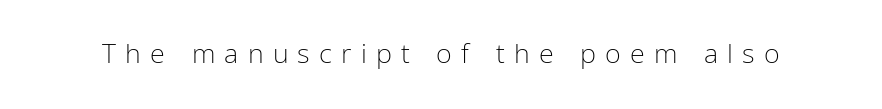
{"italic": "no", "bold": "no", "underline": "no", "letter_spacing": "wide", "letter_spacing_em": 0.34, "glyph_px": 27}
